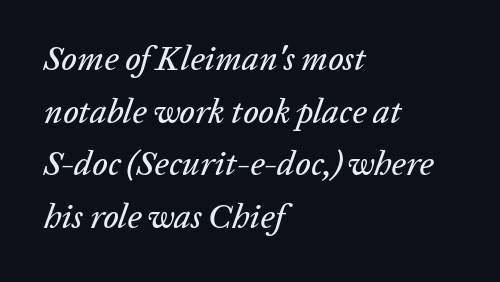
The image shows 34 px text type, italic (leaning right); set left-aligned, normal line spacing (1.55x), normal letter spacing, not underlined; low stroke contrast and a medium x-height.
